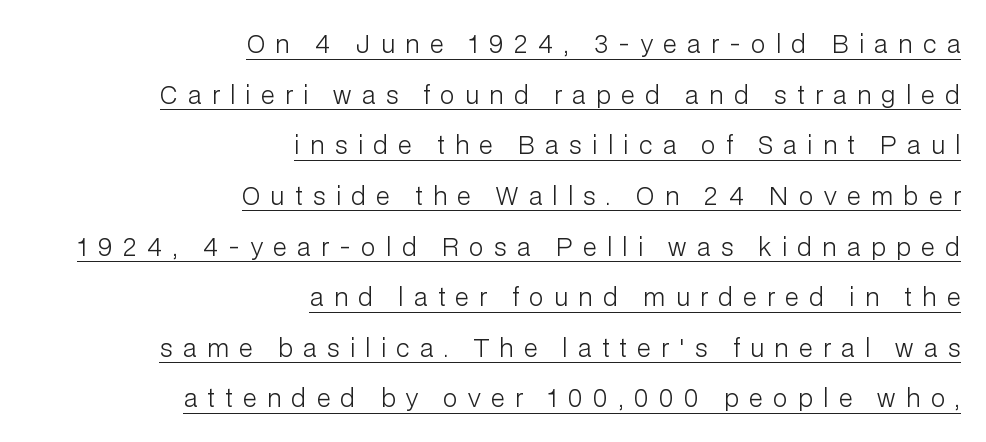
The image shows 24 px text type, upright; set right-aligned, loose line spacing (2.11x), unusually wide letter spacing (+0.44 em), underlined.
